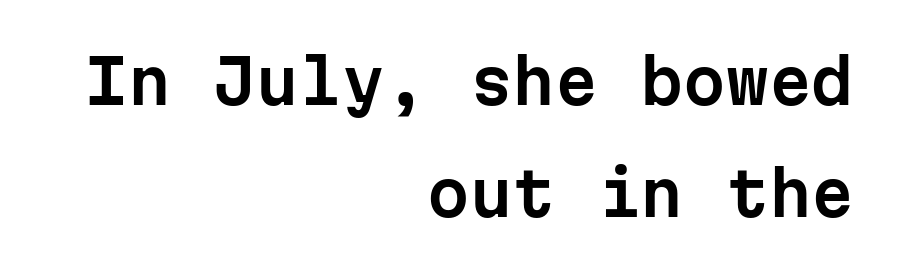
The image shows 61 px sans-serif type, upright, monospaced; set right-aligned, line spacing 1.83x, normal letter spacing, not underlined; low stroke contrast and a medium x-height.
